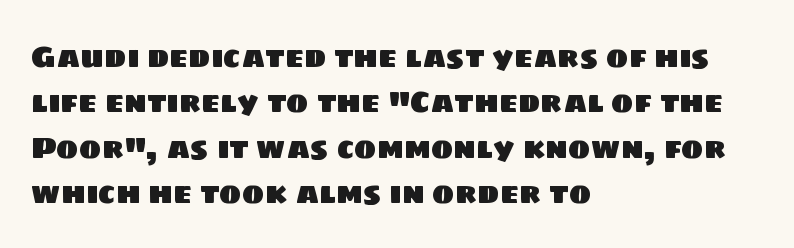
Teacher's note: observe the even left margin — that is flush-left alignment. A clean baseline with only descenders dipping below it. Nothing sits at the stroke ends, so this counts as sans-serif. A typesetter would call this zero additional tracking.
